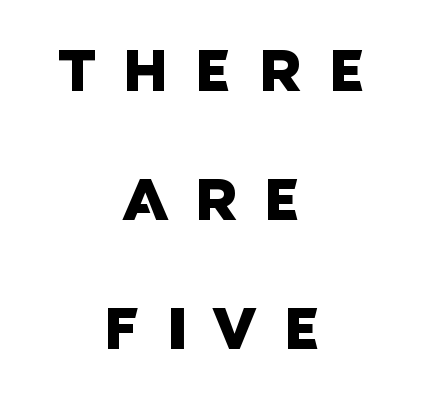
Q: Is the typeface a serif or a sans-serif typeface? A: Sans-serif.
Q: Is the text underlined? A: No.
Q: How is the paragraph aligned? A: Centered.
Q: Is the spacing between letters normal or unusually wide? A: Unusually wide.
Q: Is the spacing between lines tight, normal or loose? A: Loose.
Q: Width (condensed, normal, or wide)? A: Normal.
Q: Stroke contrast? A: Low.
Q: x-height? A: Large.
Q: Monospaced? A: No.
